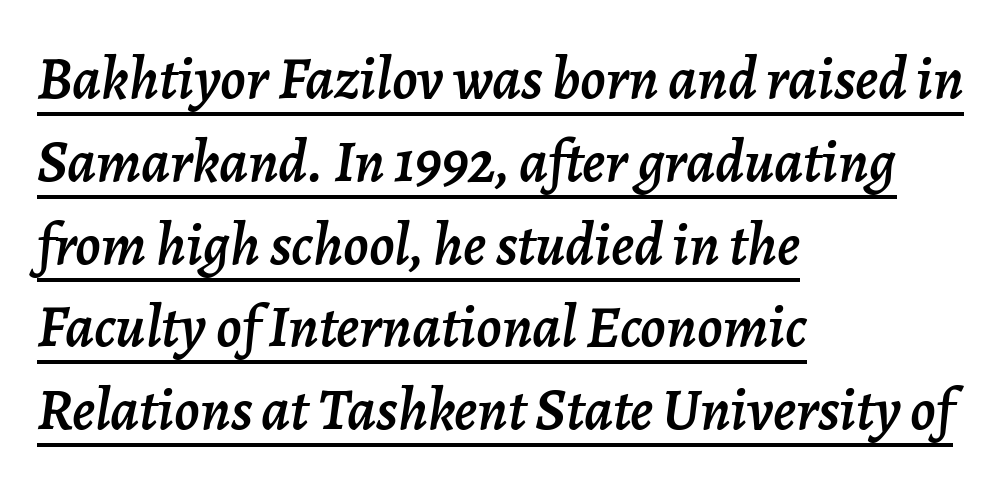
{"italic": "yes", "lean": "right", "slant_degrees": 7, "width": "normal", "stroke_contrast": "low", "x_height": "medium", "monospaced": "no", "underline": "yes", "align": "left", "line_spacing": "normal", "line_spacing_ratio": 1.38, "letter_spacing": "normal", "letter_spacing_em": 0.0, "glyph_px": 60}
